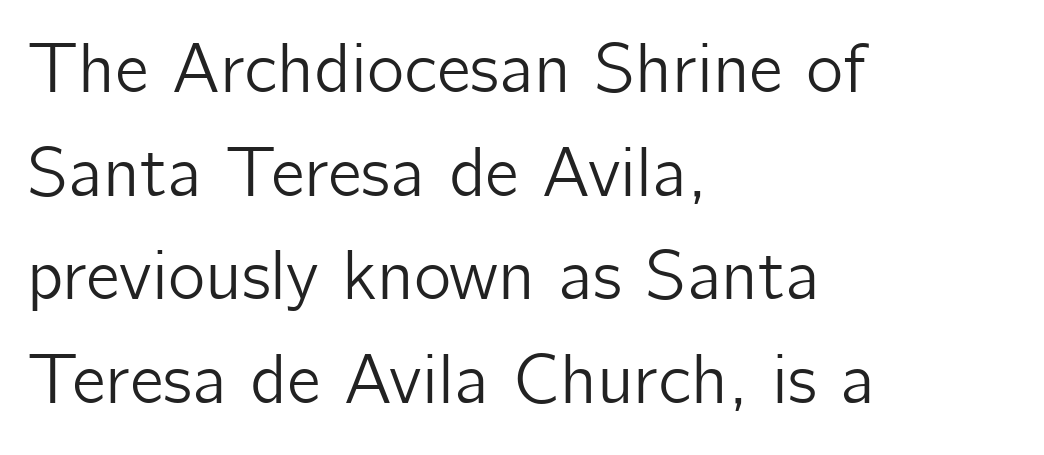
The image shows 71 px sans-serif type, upright; set left-aligned, normal line spacing (1.46x), normal letter spacing, not underlined; low stroke contrast and a medium x-height.
